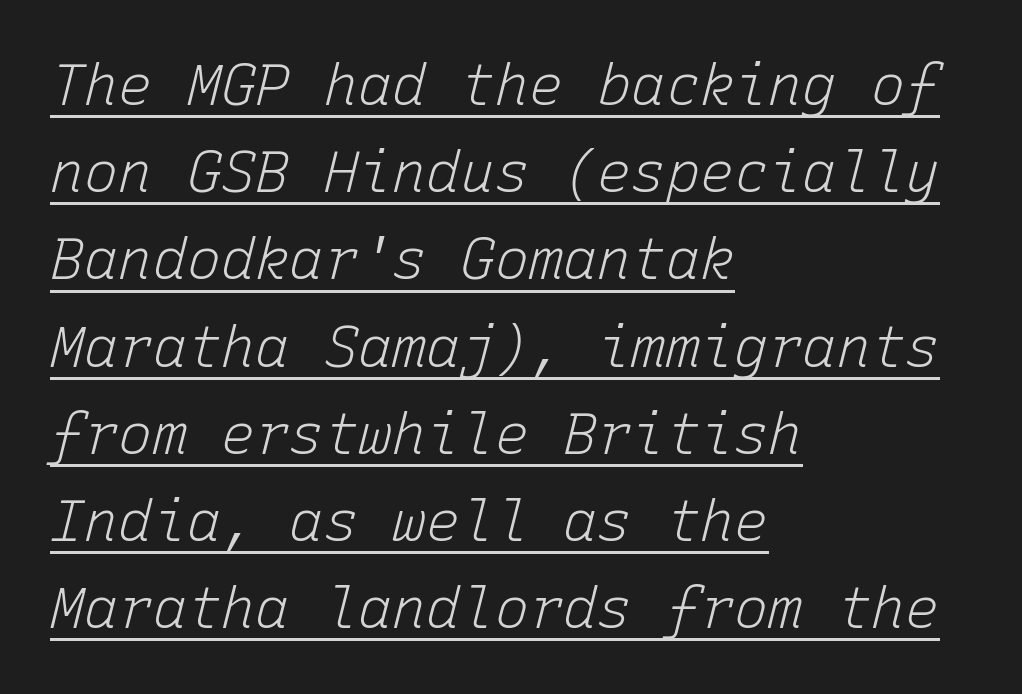
{"italic": "yes", "lean": "right", "slant_degrees": 15, "bold": "no", "weight": "light", "width": "normal", "stroke_contrast": "low", "x_height": "medium", "monospaced": "yes", "underline": "yes", "align": "left", "line_spacing": "normal", "line_spacing_ratio": 1.53, "letter_spacing": "normal", "letter_spacing_em": 0.0, "glyph_px": 57}
